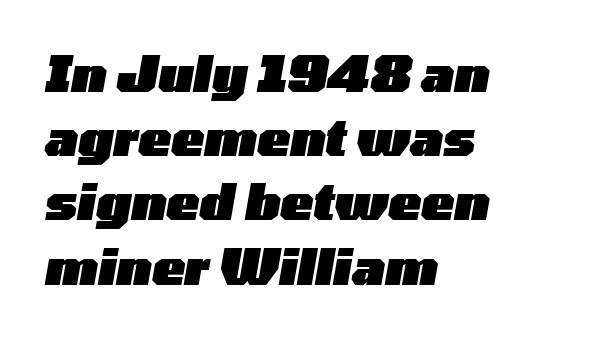
The image shows 49 px heavy, wide type, italic (leaning right); set left-aligned, normal line spacing (1.31x), normal letter spacing, not underlined; low stroke contrast and a medium x-height.
